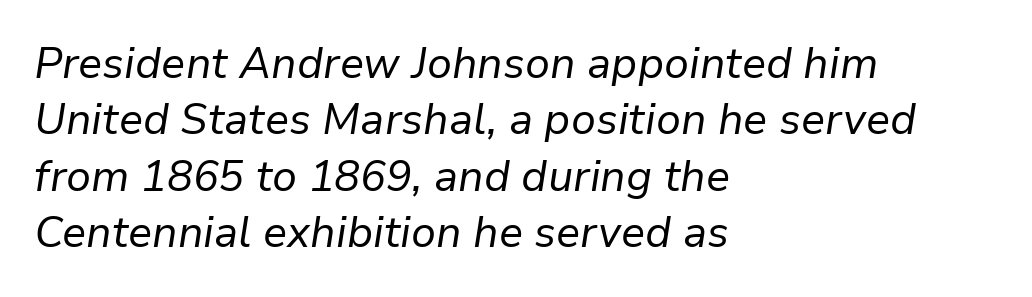
The image shows 43 px regular-weight type, italic (leaning right); set left-aligned, normal line spacing (1.31x), normal letter spacing, not underlined; low stroke contrast and a medium x-height.
